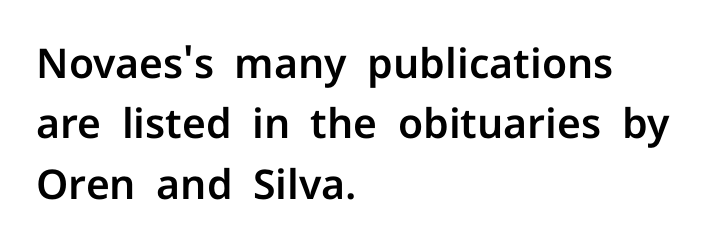
Q: Is the text italic (slanted)? A: No, it is upright.
Q: Is the typeface a serif or a sans-serif typeface? A: Sans-serif.
Q: Is the text underlined? A: No.
Q: How is the paragraph aligned? A: Left-aligned.
Q: Is the spacing between letters normal or unusually wide? A: Normal.
Q: Is the spacing between lines tight, normal or loose? A: Normal.
Q: Width (condensed, normal, or wide)? A: Normal.
Q: Stroke contrast? A: Low.
Q: x-height? A: Medium.
Q: Monospaced? A: No.
